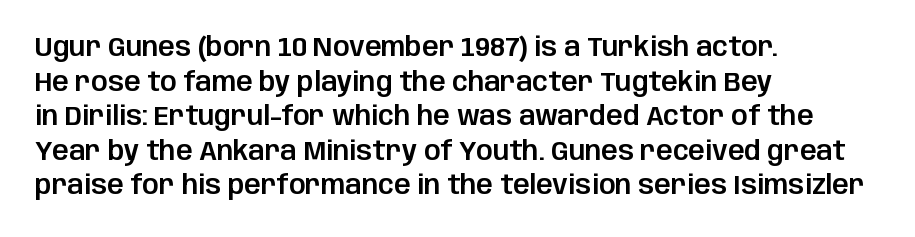
The image shows 26 px text type, upright; set left-aligned, normal line spacing (1.33x), normal letter spacing, not underlined.
